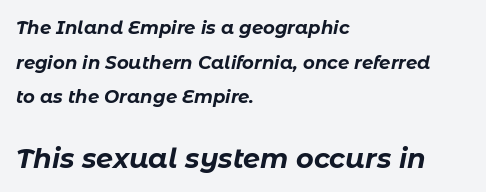
Q: Is the text bold? A: Yes.
Q: Is the text italic (slanted)? A: Yes, it leans right by about 11 degrees.
Q: Is the text underlined? A: No.
Q: How is the paragraph aligned? A: Left-aligned.
Q: Is the spacing between letters normal or unusually wide? A: Normal.
Q: Is the spacing between lines tight, normal or loose? A: Loose.
Q: Which block of text is set in a larger size, the first (top) or the second (bottom)? A: The second (bottom) one.
